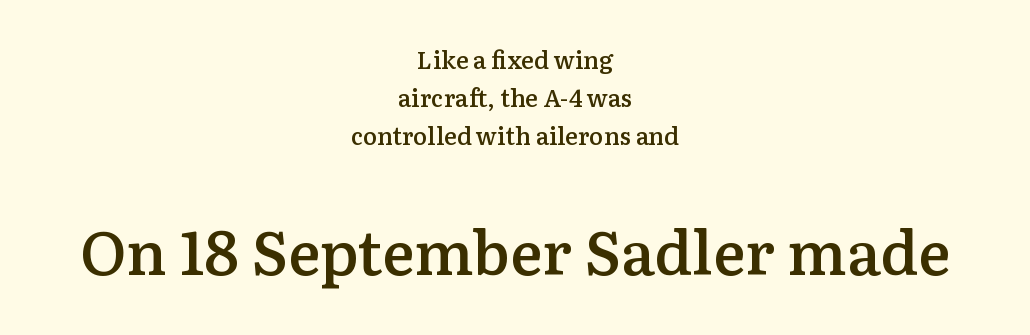
The tracking reads as untouched default to a designer's eye. The setting favours the middle, as headings and verse often do. The block sitting lower on the canvas is the one with enlarged characters. The face used here is proportionally spaced, like ordinary book or web type.
